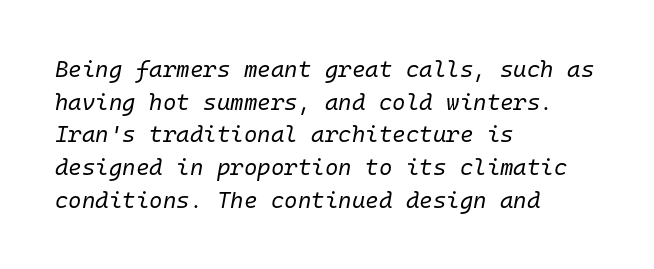
Q: Is the text bold? A: No.
Q: Is the text italic (slanted)? A: Yes, it leans right by about 10 degrees.
Q: Is the text underlined? A: No.
Q: How is the paragraph aligned? A: Left-aligned.
Q: Is the spacing between letters normal or unusually wide? A: Normal.
Q: Is the spacing between lines tight, normal or loose? A: Normal.
